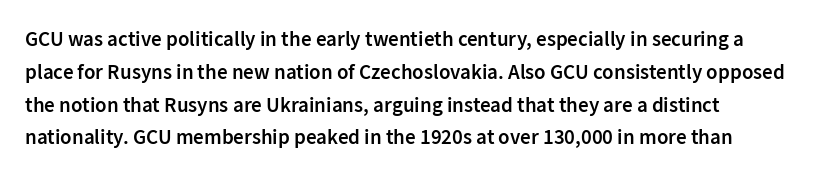
Tracking here is standard; glyphs follow each other at the usual distance. This sample keeps an unexceptional amount of space between lines. The foot of each line stays bare and open. Italic: no, the glyphs are upright roman.
